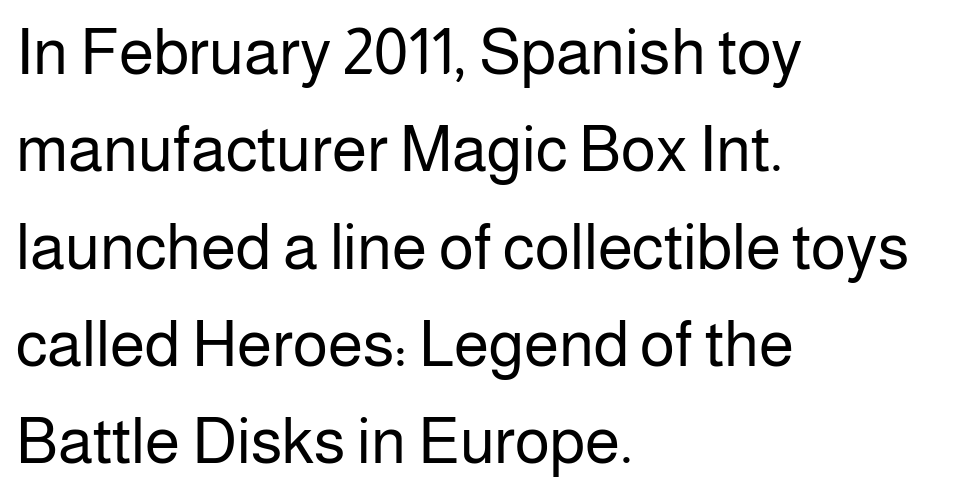
{"serif": "no", "italic": "no", "bold": "no", "weight": "regular", "width": "normal", "stroke_contrast": "low", "x_height": "medium", "monospaced": "no", "underline": "no", "align": "left", "line_spacing": "normal", "line_spacing_ratio": 1.52, "letter_spacing": "normal", "letter_spacing_em": 0.0, "glyph_px": 64}
